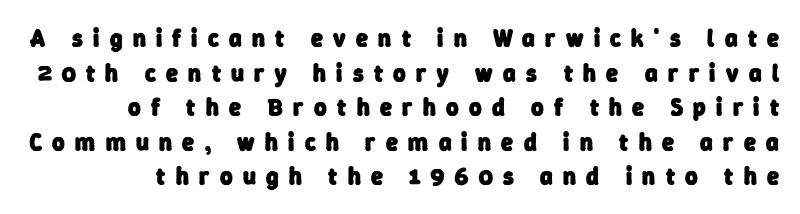
The image shows 24 px bold type; set normal line spacing (1.44x), unusually wide letter spacing (+0.43 em), not underlined.
